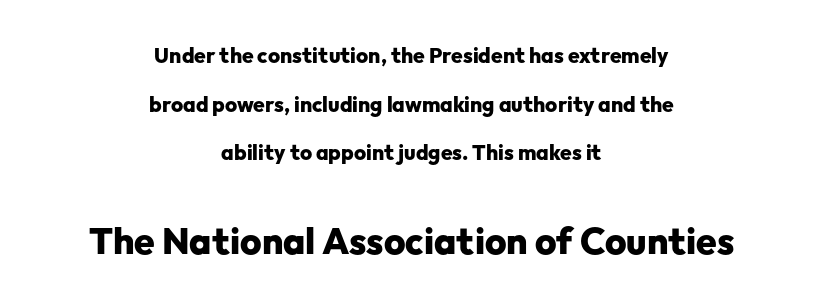
This sample uses plain, unmodified letter spacing. Quick note: interline space is abundant. Scale increases going downward across the two blocks. Just letters on the line, the space beneath them empty.
